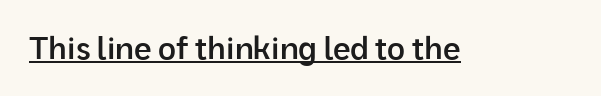
The image shows 31 px semibold sans-serif type, upright; set normal letter spacing, underlined; low stroke contrast and a medium x-height.
